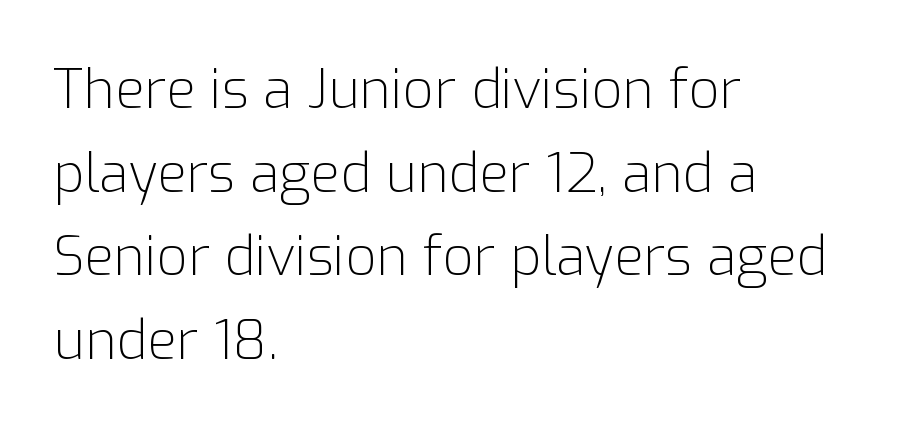
{"serif": "no", "italic": "no", "bold": "no", "weight": "light", "width": "normal", "stroke_contrast": "low", "x_height": "medium", "monospaced": "no", "underline": "no", "align": "left", "line_spacing": "normal", "line_spacing_ratio": 1.55, "letter_spacing": "normal", "letter_spacing_em": 0.0, "glyph_px": 54}
